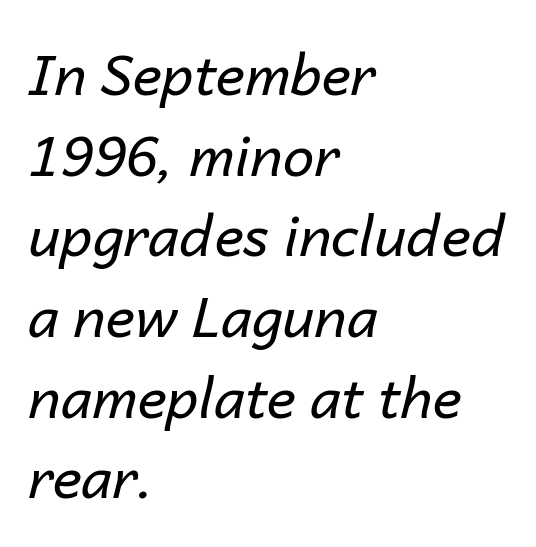
{"italic": "yes", "lean": "right", "slant_degrees": 14, "bold": "no", "weight": "regular", "width": "normal", "stroke_contrast": "low", "x_height": "medium", "monospaced": "no", "underline": "no", "align": "left", "line_spacing": "normal", "line_spacing_ratio": 1.44, "letter_spacing": "normal", "letter_spacing_em": 0.0, "glyph_px": 56}
